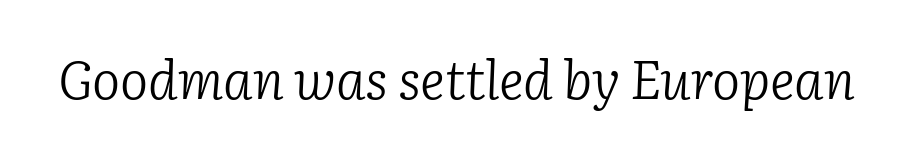
The strip under each line holds only bare page. Font category for this specimen: serif. The rendering keeps characters at their native spacing. If you drew a line through each stem, it would be angled. The rendering uses natural spacing where letterforms have individual widths.
